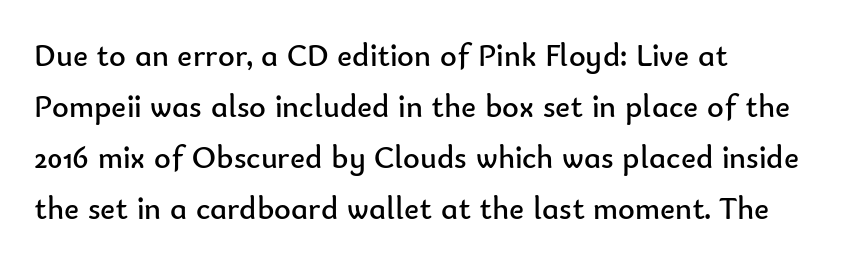
{"serif": "no", "italic": "no", "bold": "no", "weight": "regular", "width": "normal", "stroke_contrast": "low", "x_height": "small", "monospaced": "no", "underline": "no", "align": "left", "line_spacing": "normal", "line_spacing_ratio": 1.59, "letter_spacing": "normal", "letter_spacing_em": 0.0, "glyph_px": 32}
